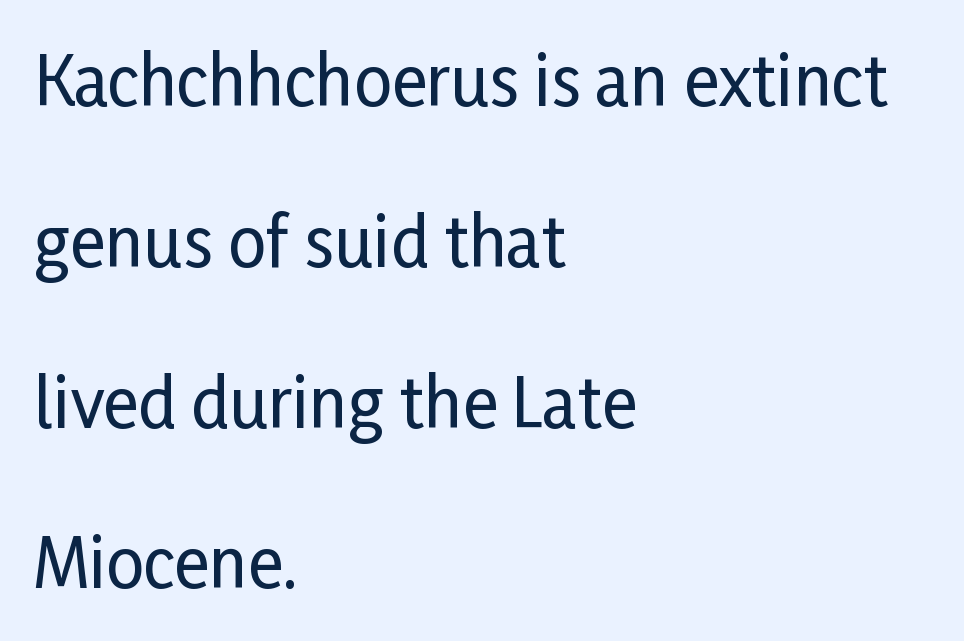
The letters sit at their default tracking, neither squeezed nor spread. The face used here is a sans, in the tradition of grotesques and geometrics. Every character sits straight up, as roman type does. Quick note: underline off. The rendering uses natural spacing where letterforms have individual widths.
